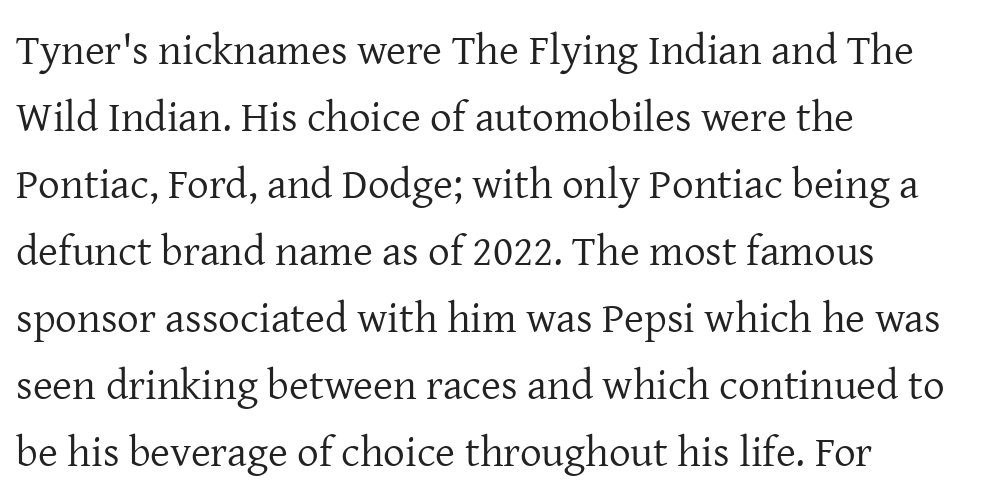
Q: Is the text bold? A: No.
Q: Is the text italic (slanted)? A: No, it is upright.
Q: Is the typeface a serif or a sans-serif typeface? A: Serif.
Q: Is the text underlined? A: No.
Q: How is the paragraph aligned? A: Left-aligned.
Q: Is the spacing between letters normal or unusually wide? A: Normal.
Q: Is the spacing between lines tight, normal or loose? A: Normal.
Q: Width (condensed, normal, or wide)? A: Normal.
Q: Stroke contrast? A: Low.
Q: x-height? A: Medium.
Q: Monospaced? A: No.
